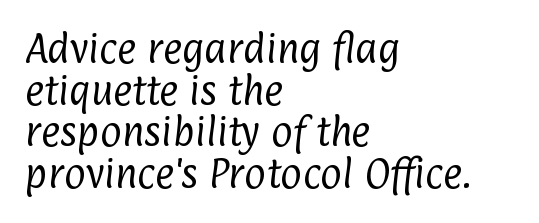
The image shows 33 px regular-weight, condensed sans-serif type; set left-aligned, normal line spacing (1.26x), normal letter spacing, not underlined; low stroke contrast and a medium x-height.
